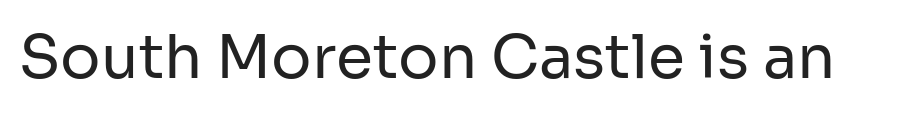
{"serif": "no", "italic": "no", "bold": "no", "weight": "regular", "width": "normal", "stroke_contrast": "low", "x_height": "medium", "monospaced": "no", "underline": "no", "letter_spacing": "normal", "letter_spacing_em": 0.0, "glyph_px": 60}
